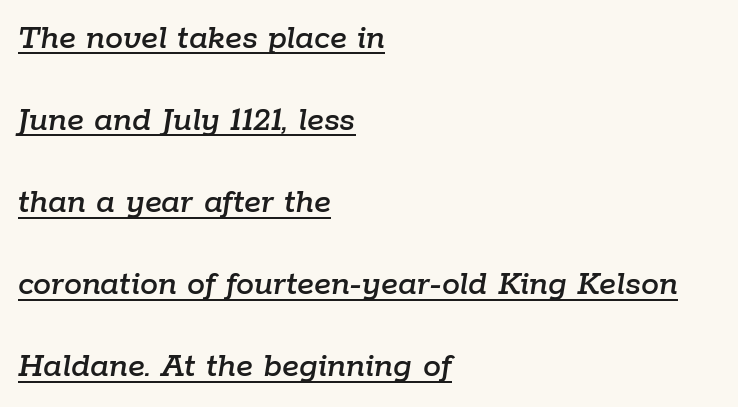
{"italic": "yes", "lean": "right", "slant_degrees": 9, "width": "normal", "stroke_contrast": "low", "x_height": "medium", "monospaced": "no", "underline": "yes", "align": "left", "line_spacing": "loose", "line_spacing_ratio": 2.28, "letter_spacing": "normal", "letter_spacing_em": 0.0, "glyph_px": 36}
